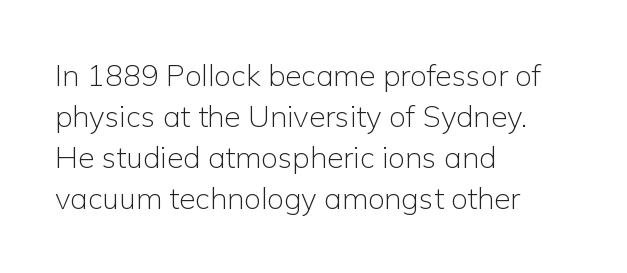
Q: Is the text bold? A: No.
Q: Is the text italic (slanted)? A: No, it is upright.
Q: Is the typeface a serif or a sans-serif typeface? A: Sans-serif.
Q: Is the text underlined? A: No.
Q: How is the paragraph aligned? A: Left-aligned.
Q: Is the spacing between letters normal or unusually wide? A: Normal.
Q: Is the spacing between lines tight, normal or loose? A: Normal.
Q: Width (condensed, normal, or wide)? A: Normal.
Q: Stroke contrast? A: Low.
Q: x-height? A: Medium.
Q: Monospaced? A: No.
